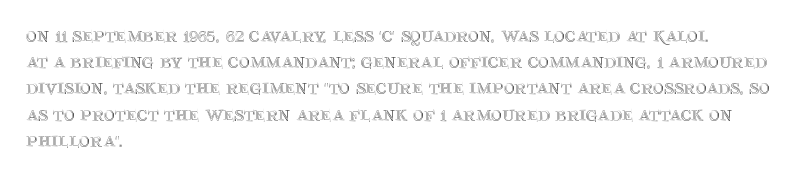
Q: Is the text italic (slanted)? A: No, it is upright.
Q: Is the text underlined? A: No.
Q: How is the paragraph aligned? A: Left-aligned.
Q: Is the spacing between letters normal or unusually wide? A: Normal.
Q: Is the spacing between lines tight, normal or loose? A: Normal.
